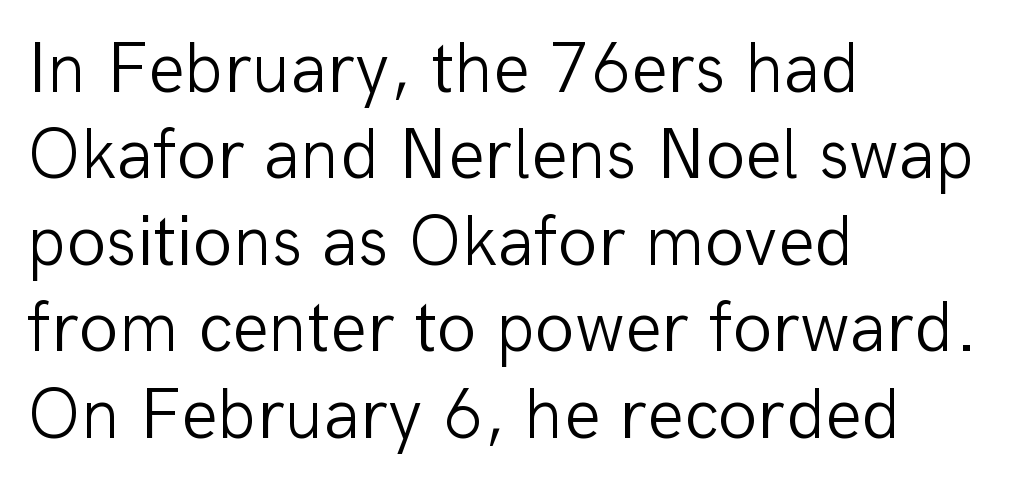
The image shows 72 px light sans-serif type, upright; set left-aligned, line spacing 1.2x, normal letter spacing, not underlined; low stroke contrast and a medium x-height.
